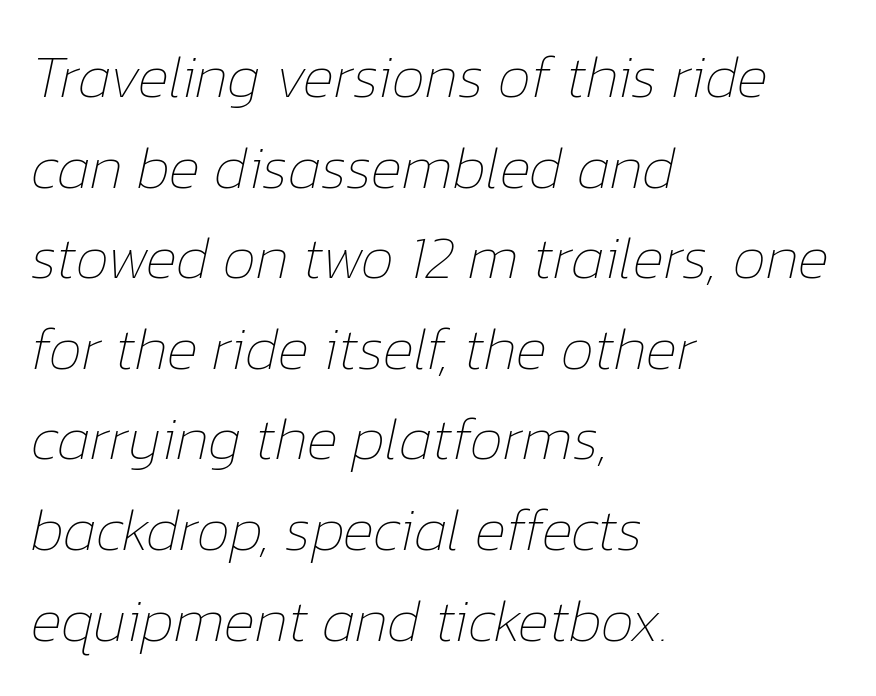
The image shows 60 px thin type, italic (leaning right); set left-aligned, normal line spacing (1.51x), normal letter spacing, not underlined; low stroke contrast and a medium x-height.
